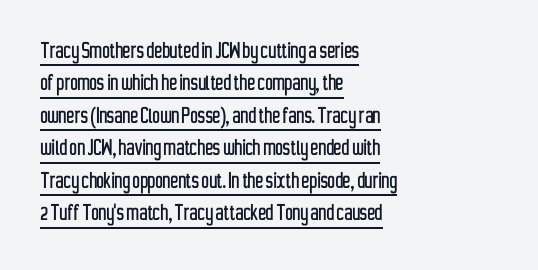
Q: Is the text italic (slanted)? A: No, it is upright.
Q: Is the text underlined? A: Yes.
Q: How is the paragraph aligned? A: Left-aligned.
Q: Is the spacing between letters normal or unusually wide? A: Normal.
Q: Is the spacing between lines tight, normal or loose? A: Normal.
